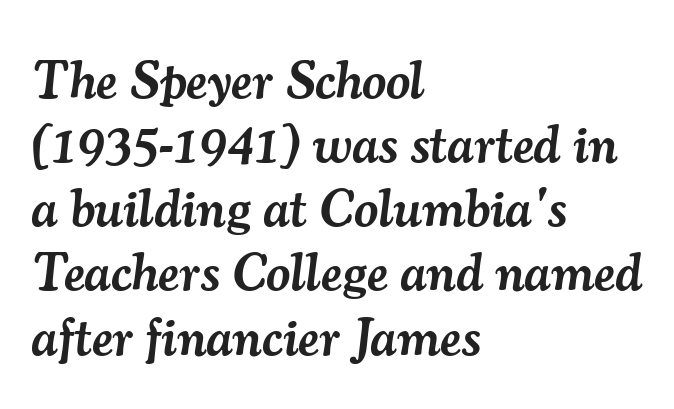
You could call the tracking neutral — neither tight nor loose. Line beginnings align vertically; line endings do not. The space beneath each line is pristine and unruled. The axis of the letterforms is tilted away from vertical.
